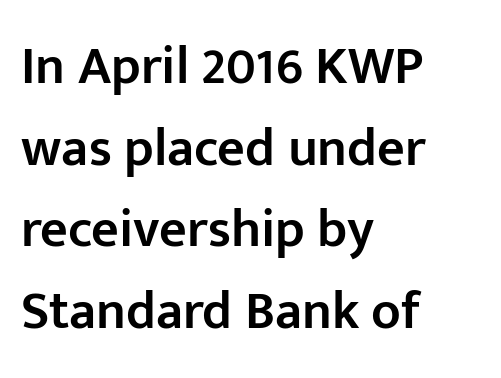
The image shows 54 px semibold sans-serif type, upright; set left-aligned, normal line spacing (1.51x), normal letter spacing, not underlined; low stroke contrast and a medium x-height.
